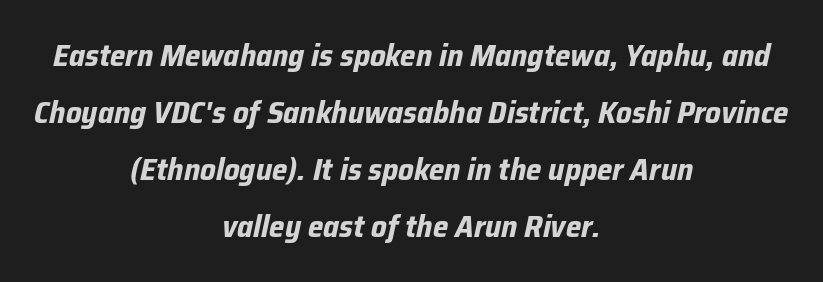
Words float on clear page, feet unadorned. The text block is weighted toward neither margin, spreading evenly from the middle. A dark, heavy texture on the line: the type is bold. Tall strokes in this sample are angled rather than plumb. Tracking value appears to be zero — textbook default spacing.
